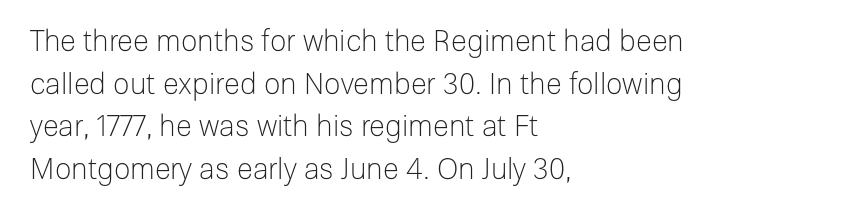
Q: Is the text bold? A: No.
Q: Is the text italic (slanted)? A: No, it is upright.
Q: Is the typeface a serif or a sans-serif typeface? A: Sans-serif.
Q: Is the text underlined? A: No.
Q: How is the paragraph aligned? A: Left-aligned.
Q: Is the spacing between letters normal or unusually wide? A: Normal.
Q: Is the spacing between lines tight, normal or loose? A: Normal.
Q: Width (condensed, normal, or wide)? A: Normal.
Q: Stroke contrast? A: Low.
Q: x-height? A: Medium.
Q: Monospaced? A: No.
